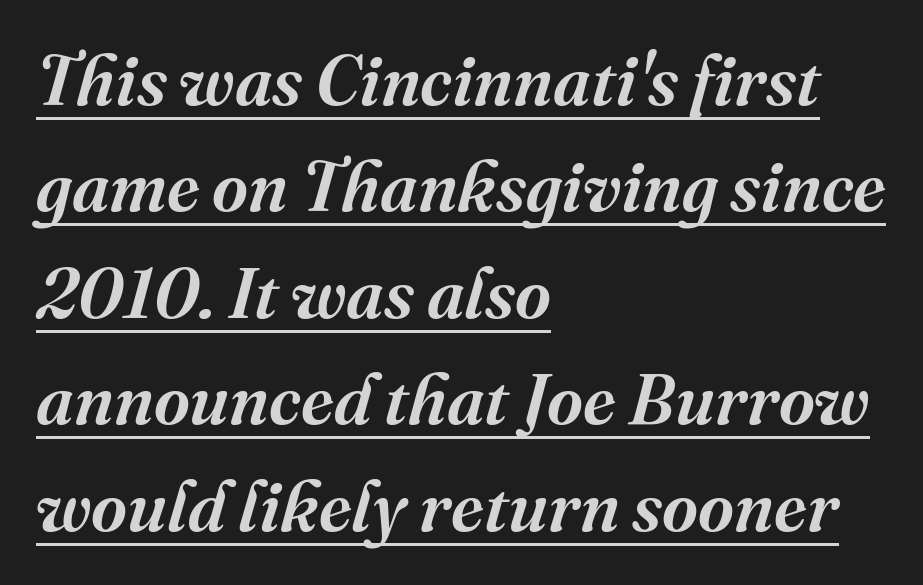
Reading down the column, the eye jumps a familiar distance to each next line. The glyphs look as if they've been sheared to an angle. A fair bit of extra ink — the face is semibold, not bold. This rendering features underlined lettering. Visually the block forms a straight wall on the left and a jagged coastline on the right. The horizontal fit of the characters is conventional and even.
